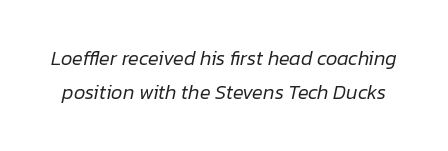
{"italic": "yes", "lean": "right", "slant_degrees": 12, "bold": "no", "underline": "no", "line_spacing_ratio": 1.72, "letter_spacing": "normal", "letter_spacing_em": 0.0, "glyph_px": 20}
